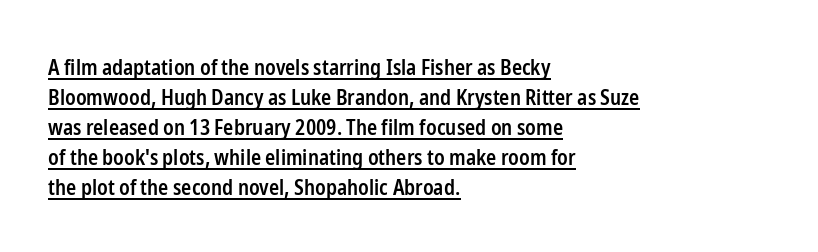
Q: Is the text bold? A: Semi-bold.
Q: Is the text italic (slanted)? A: No, it is upright.
Q: Is the text underlined? A: Yes.
Q: How is the paragraph aligned? A: Left-aligned.
Q: Is the spacing between letters normal or unusually wide? A: Normal.
Q: Is the spacing between lines tight, normal or loose? A: Normal.
